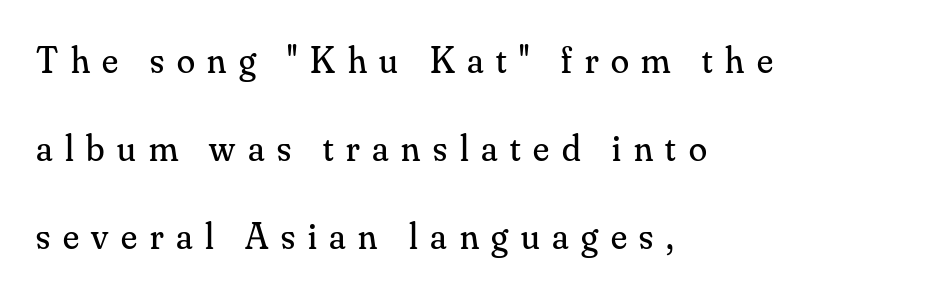
Q: Is the text bold? A: No.
Q: Is the text italic (slanted)? A: No, it is upright.
Q: Is the typeface a serif or a sans-serif typeface? A: Serif.
Q: Is the text underlined? A: No.
Q: How is the paragraph aligned? A: Left-aligned.
Q: Is the spacing between letters normal or unusually wide? A: Unusually wide.
Q: Is the spacing between lines tight, normal or loose? A: Loose.
Q: Width (condensed, normal, or wide)? A: Normal.
Q: Stroke contrast? A: Medium.
Q: x-height? A: Small.
Q: Monospaced? A: No.
